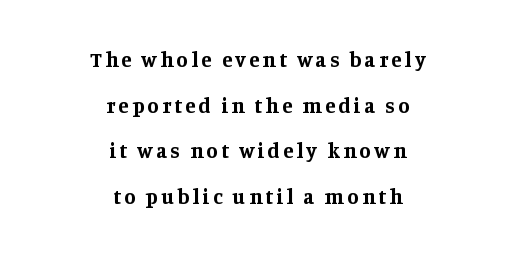
{"italic": "no", "bold": "yes", "underline": "no", "align": "center", "line_spacing": "loose", "line_spacing_ratio": 2.17, "glyph_px": 21}
